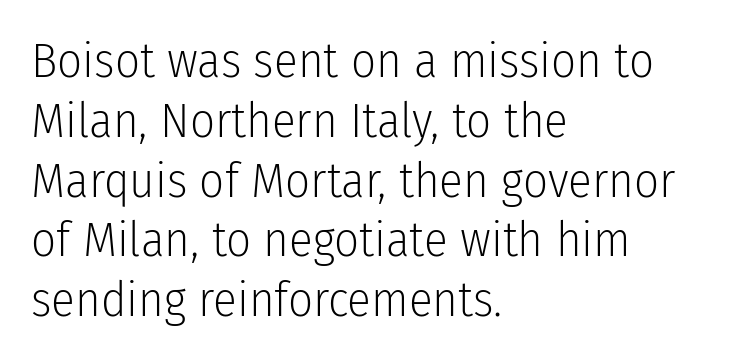
Q: Is the text bold? A: No.
Q: Is the text italic (slanted)? A: No, it is upright.
Q: Is the typeface a serif or a sans-serif typeface? A: Sans-serif.
Q: Is the text underlined? A: No.
Q: How is the paragraph aligned? A: Left-aligned.
Q: Is the spacing between letters normal or unusually wide? A: Normal.
Q: Width (condensed, normal, or wide)? A: Condensed.
Q: Stroke contrast? A: Low.
Q: x-height? A: Medium.
Q: Monospaced? A: No.
